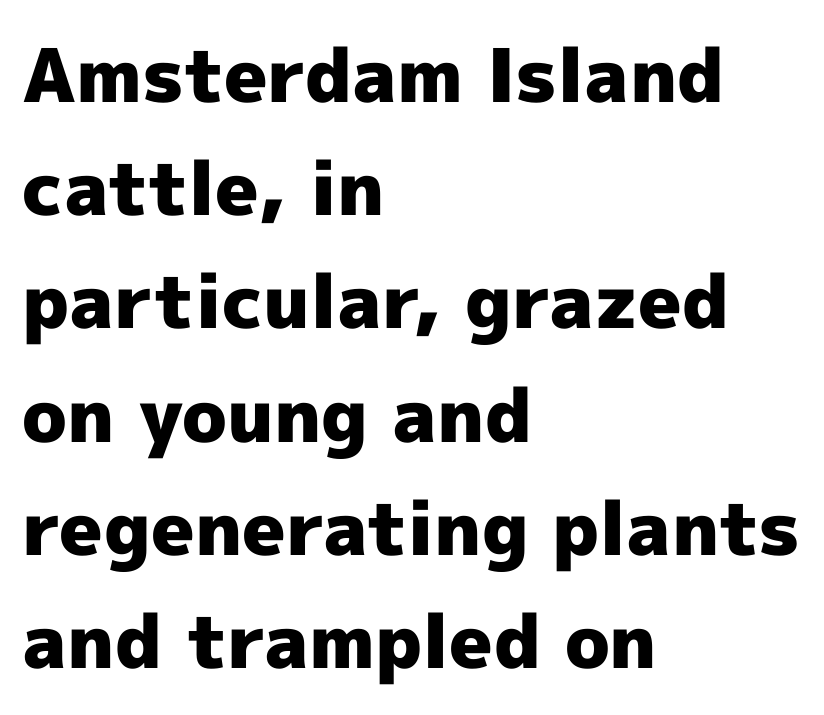
{"serif": "no", "italic": "no", "bold": "yes", "weight": "heavy", "width": "normal", "x_height": "medium", "monospaced": "no", "underline": "no", "align": "left", "line_spacing": "normal", "line_spacing_ratio": 1.53, "letter_spacing": "normal", "letter_spacing_em": 0.0, "glyph_px": 74}
